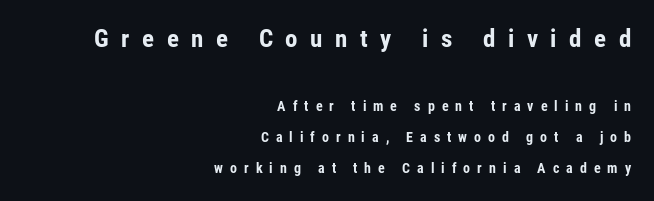
Q: Is the text bold? A: Yes.
Q: Is the text italic (slanted)? A: No, it is upright.
Q: Is the text underlined? A: No.
Q: How is the paragraph aligned? A: Right-aligned.
Q: Is the spacing between letters normal or unusually wide? A: Unusually wide.
Q: Is the spacing between lines tight, normal or loose? A: Loose.
Q: Which block of text is set in a larger size, the first (top) or the second (bottom)? A: The first (top) one.
